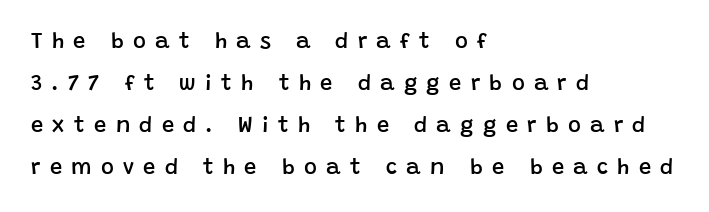
The image shows 22 px text type, upright; set left-aligned, loose line spacing (1.91x), unusually wide letter spacing (+0.42 em), not underlined.
